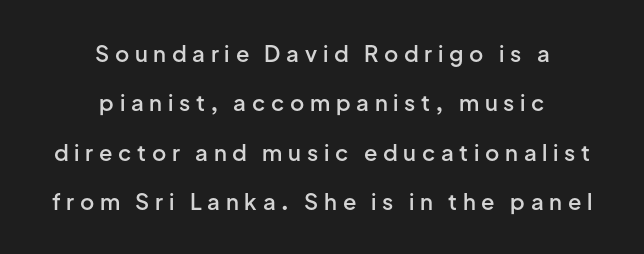
The image shows 22 px text type, upright; set centered, loose line spacing (2.24x), unusually wide letter spacing (+0.26 em), not underlined.
